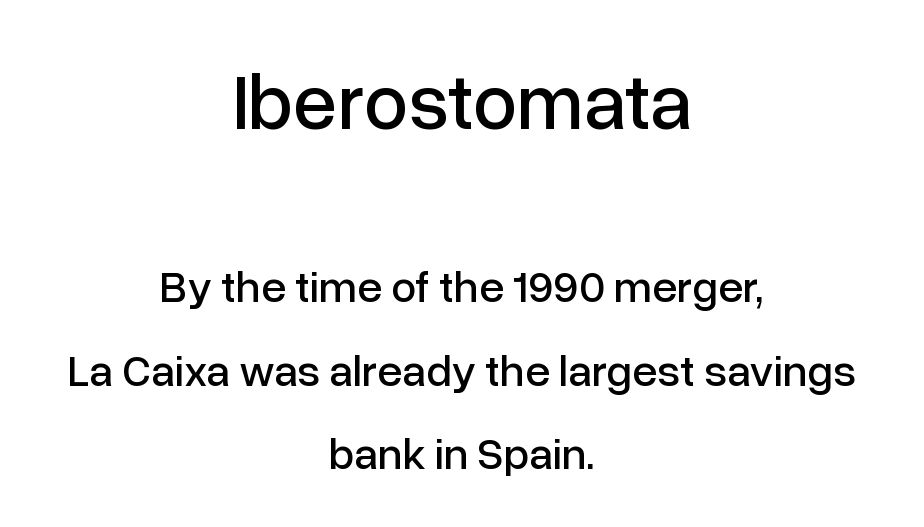
{"serif": "no", "italic": "no", "width": "normal", "stroke_contrast": "low", "x_height": "medium", "monospaced": "no", "underline": "no", "align": "center", "line_spacing_ratio": 1.85, "letter_spacing": "normal", "letter_spacing_em": 0.0, "larger_block": "first", "size_ratio": 1.76, "glyph_px": 79}
